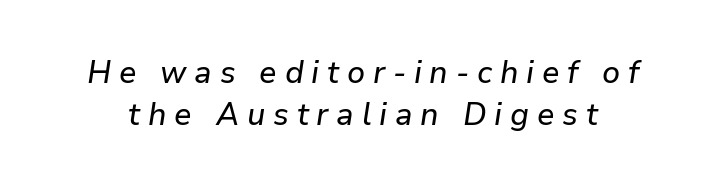
Compared with ordinary roman type, these characters are visibly tilted. If you measured baseline to baseline, you'd find a middling distance. The glyphs are unaccompanied by any horizontal stroke below them. The horizontal fit of the characters is loose and conspicuously gappy. Here the designer chose a conventional face with non-uniform glyph widths.
